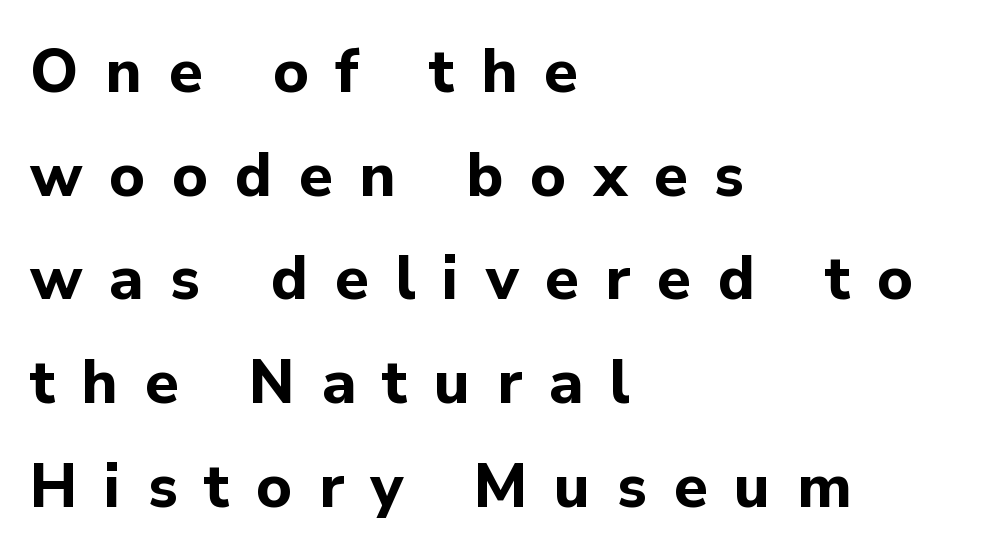
One-word summary of the alignment: left. If you measured baseline to baseline, you'd find a middling distance. Inter-character spacing is expanded well beyond the font's built-in metrics. The letters advance in unequal steps, a hallmark of proportional type.
